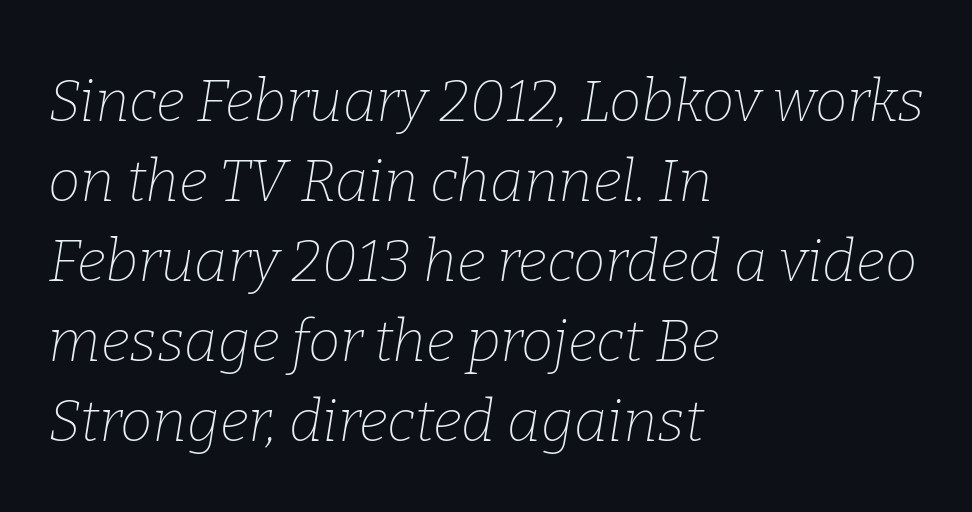
The image shows 58 px thin serif type, italic (leaning right); set left-aligned, normal line spacing (1.38x), normal letter spacing, not underlined; low stroke contrast and a medium x-height.
